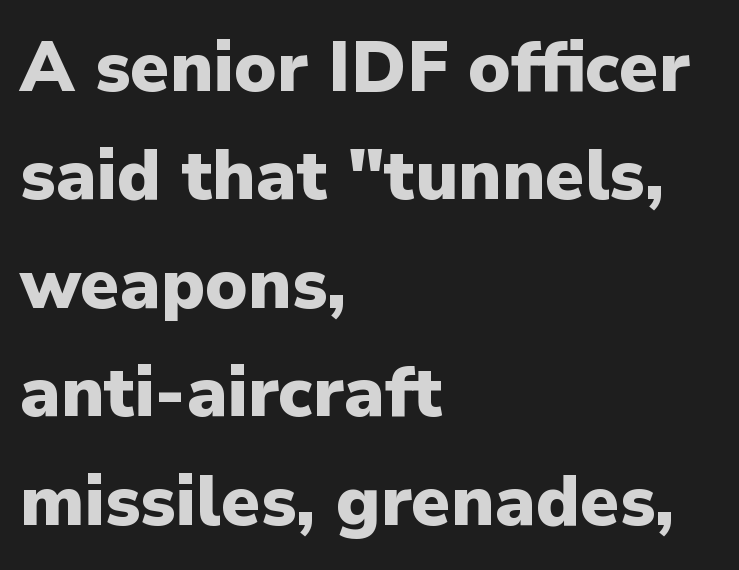
The image shows 70 px heavy sans-serif type, upright; set left-aligned, normal line spacing (1.55x), normal letter spacing, not underlined; low stroke contrast and a medium x-height.
